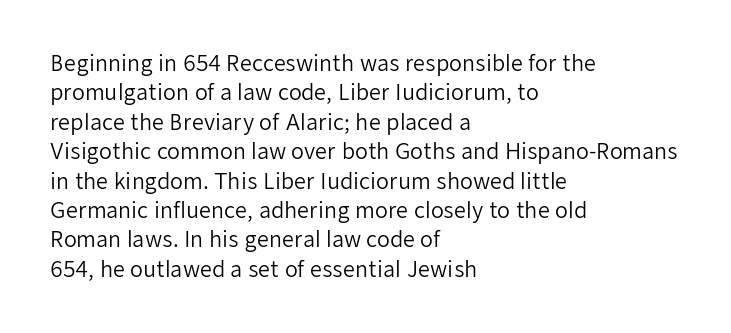
Q: Is the text bold? A: No.
Q: Is the text italic (slanted)? A: No, it is upright.
Q: Is the text underlined? A: No.
Q: How is the paragraph aligned? A: Left-aligned.
Q: Is the spacing between letters normal or unusually wide? A: Normal.
Q: Is the spacing between lines tight, normal or loose? A: Normal.
